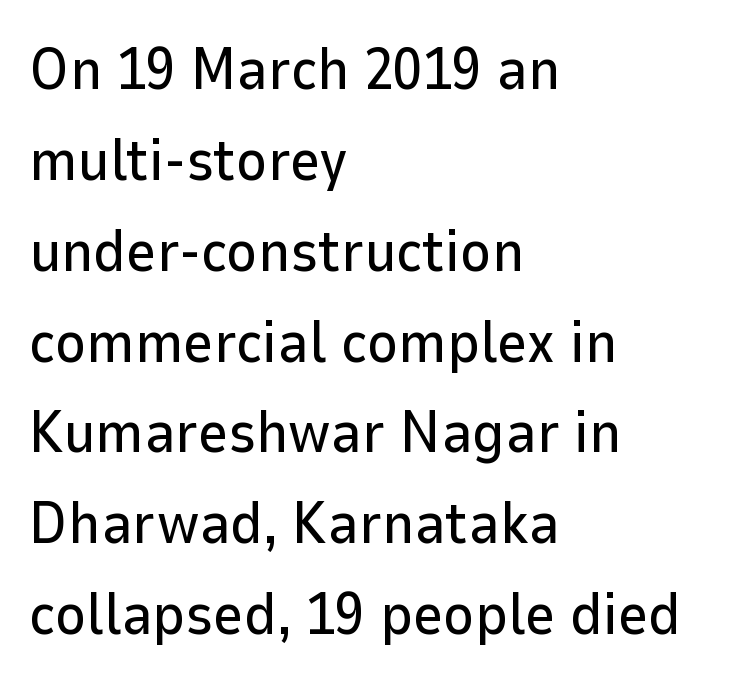
Q: Is the text italic (slanted)? A: No, it is upright.
Q: Is the typeface a serif or a sans-serif typeface? A: Sans-serif.
Q: Is the text underlined? A: No.
Q: How is the paragraph aligned? A: Left-aligned.
Q: Is the spacing between letters normal or unusually wide? A: Normal.
Q: Is the spacing between lines tight, normal or loose? A: Normal.
Q: Width (condensed, normal, or wide)? A: Normal.
Q: Stroke contrast? A: Low.
Q: x-height? A: Medium.
Q: Monospaced? A: No.
